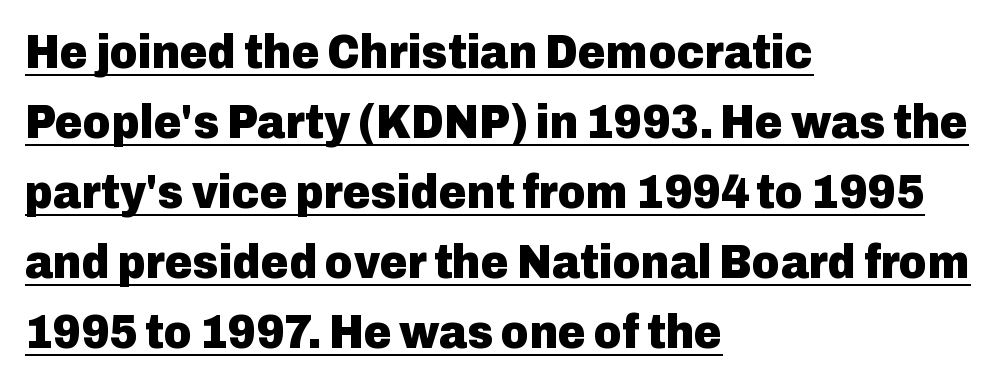
Q: Is the text bold? A: Yes.
Q: Is the text italic (slanted)? A: No, it is upright.
Q: Is the typeface a serif or a sans-serif typeface? A: Sans-serif.
Q: Is the text underlined? A: Yes.
Q: How is the paragraph aligned? A: Left-aligned.
Q: Is the spacing between letters normal or unusually wide? A: Normal.
Q: Is the spacing between lines tight, normal or loose? A: Normal.
Q: Width (condensed, normal, or wide)? A: Normal.
Q: Stroke contrast? A: Low.
Q: x-height? A: Medium.
Q: Monospaced? A: No.
